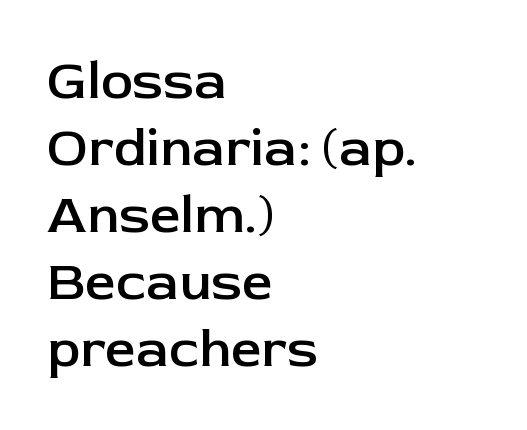
The image shows 54 px semibold sans-serif type, upright; set left-aligned, line spacing 1.24x, normal letter spacing, not underlined; low stroke contrast and a medium x-height.
